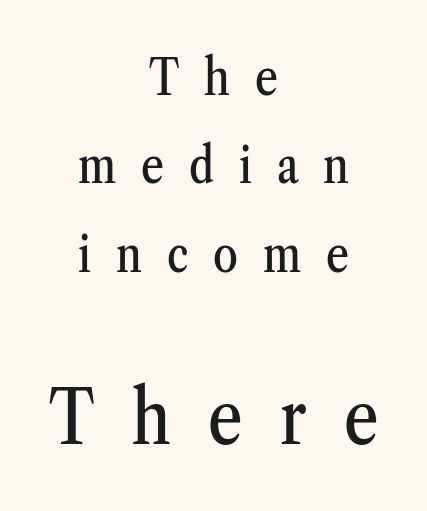
Q: Is the text italic (slanted)? A: No, it is upright.
Q: Is the typeface a serif or a sans-serif typeface? A: Serif.
Q: Is the text underlined? A: No.
Q: How is the paragraph aligned? A: Centered.
Q: Is the spacing between letters normal or unusually wide? A: Unusually wide.
Q: Which block of text is set in a larger size, the first (top) or the second (bottom)? A: The second (bottom) one.
Q: Width (condensed, normal, or wide)? A: Condensed.
Q: Stroke contrast? A: Medium.
Q: x-height? A: Medium.
Q: Monospaced? A: No.
